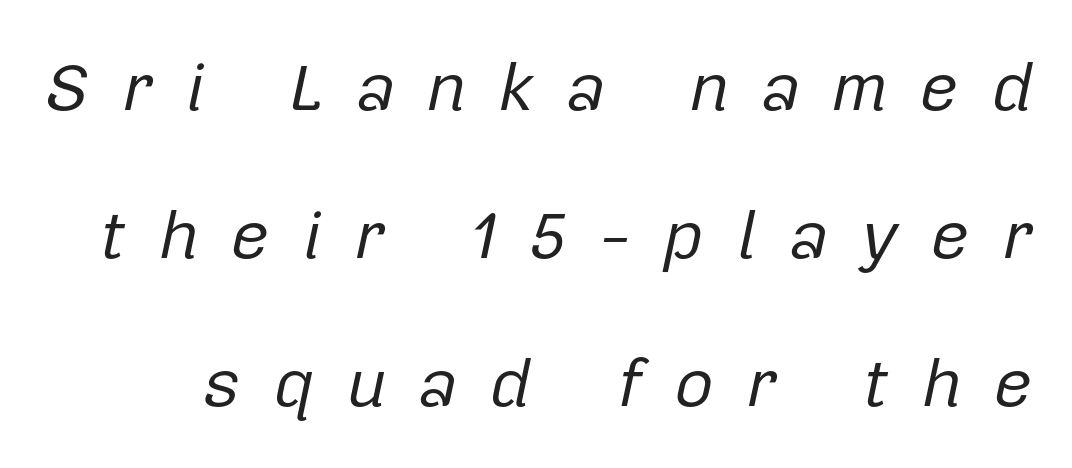
The image shows 68 px regular-weight type, italic (leaning right); set loose line spacing (2.18x), unusually wide letter spacing (+0.47 em), not underlined; low stroke contrast and a medium x-height.
